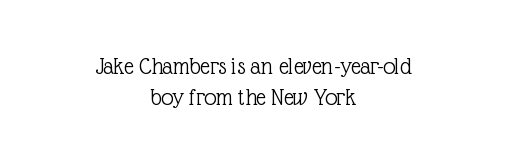
The image shows 24 px text type, upright; set centered, normal line spacing (1.3x), normal letter spacing, not underlined.
